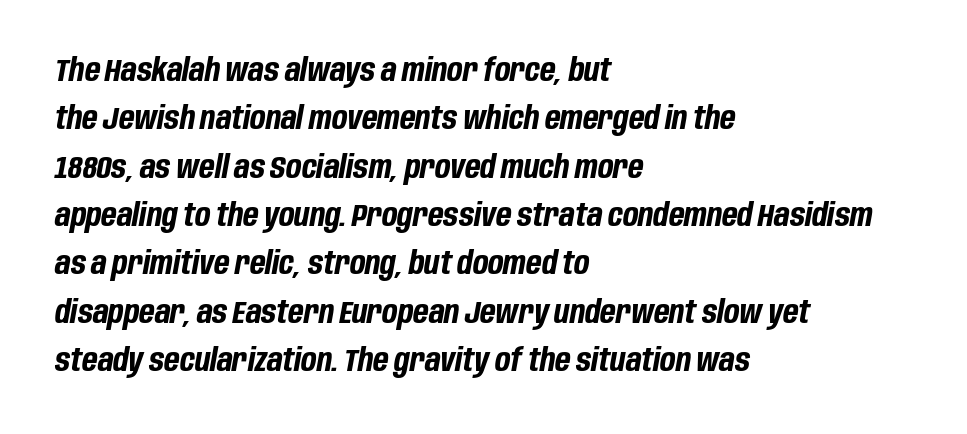
Q: Is the text bold? A: Yes.
Q: Is the text italic (slanted)? A: Yes, it leans right by about 10 degrees.
Q: Is the text underlined? A: No.
Q: How is the paragraph aligned? A: Left-aligned.
Q: Is the spacing between letters normal or unusually wide? A: Normal.
Q: Is the spacing between lines tight, normal or loose? A: Normal.
Q: Width (condensed, normal, or wide)? A: Condensed.
Q: Stroke contrast? A: Low.
Q: x-height? A: Large.
Q: Monospaced? A: No.
